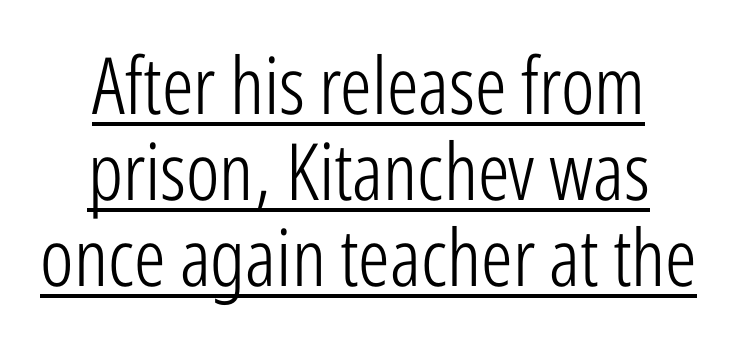
The image shows 79 px light, condensed sans-serif type, upright; set centered, tight line spacing (1.09x), normal letter spacing, underlined; low stroke contrast and a medium x-height.
